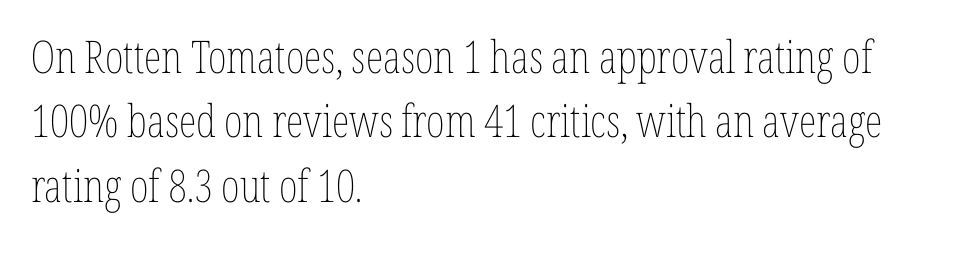
A classic flush-left, rag-right setting is used for this passage. Varying glyph widths throughout — classic text-font behaviour. No extra ink here — the face is not bold. Rendered with straight, roman letterforms. Caption: standard tracking, unaltered. A typesetter would call this leading conventional body-copy spacing.
